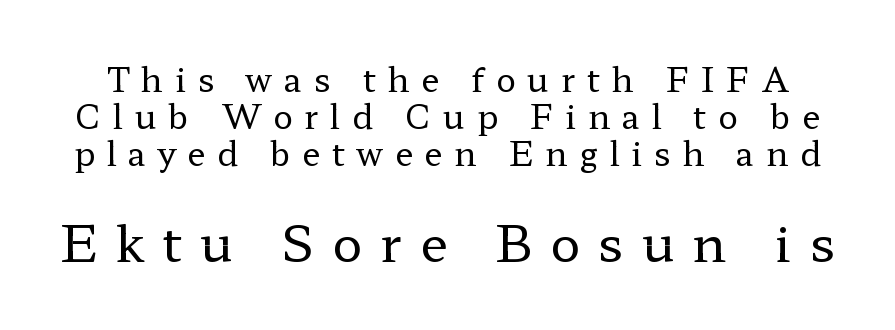
{"serif": "yes", "italic": "no", "bold": "no", "weight": "regular", "width": "wide", "stroke_contrast": "low", "x_height": "medium", "monospaced": "no", "underline": "no", "line_spacing": "tight", "line_spacing_ratio": 1.12, "letter_spacing": "wide", "letter_spacing_em": 0.36, "larger_block": "second", "size_ratio": 1.52, "glyph_px": 50}
